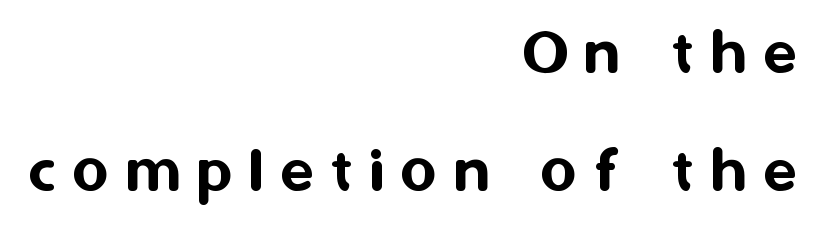
{"serif": "no", "italic": "no", "width": "normal", "stroke_contrast": "medium", "x_height": "medium", "monospaced": "no", "underline": "no", "align": "right", "line_spacing_ratio": 1.71, "letter_spacing": "wide", "letter_spacing_em": 0.25, "glyph_px": 69}
